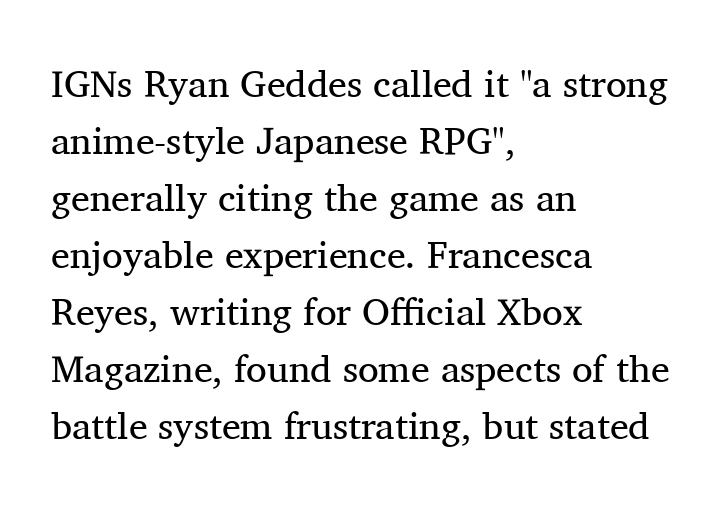
Q: Is the text bold? A: No.
Q: Is the text italic (slanted)? A: No, it is upright.
Q: Is the typeface a serif or a sans-serif typeface? A: Serif.
Q: Is the text underlined? A: No.
Q: How is the paragraph aligned? A: Left-aligned.
Q: Is the spacing between letters normal or unusually wide? A: Normal.
Q: Is the spacing between lines tight, normal or loose? A: Normal.
Q: Width (condensed, normal, or wide)? A: Normal.
Q: Stroke contrast? A: Medium.
Q: x-height? A: Medium.
Q: Monospaced? A: No.
